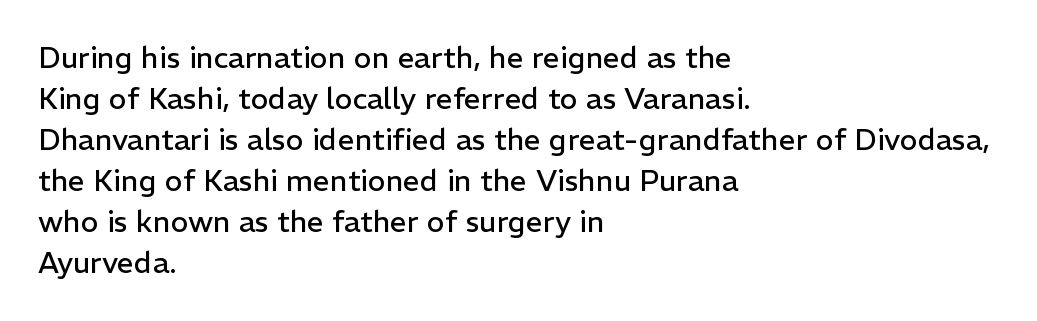
The image shows 30 px regular-weight sans-serif type, upright; set left-aligned, normal line spacing (1.37x), normal letter spacing, not underlined; low stroke contrast and a medium x-height.
